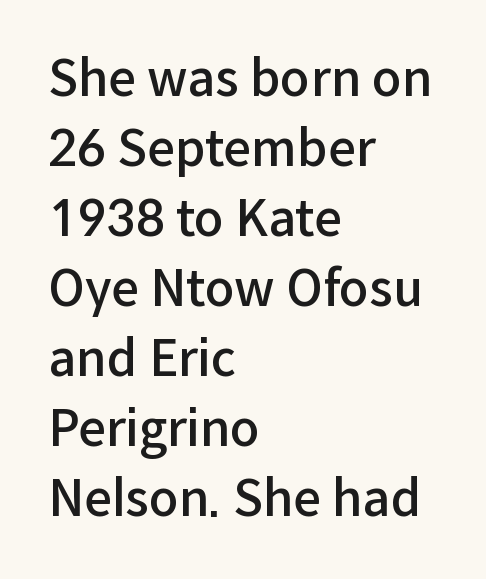
{"serif": "no", "italic": "no", "bold": "semi", "weight": "semibold", "width": "normal", "stroke_contrast": "low", "x_height": "medium", "monospaced": "no", "underline": "no", "align": "left", "line_spacing": "normal", "line_spacing_ratio": 1.43, "letter_spacing": "normal", "letter_spacing_em": 0.0, "glyph_px": 49}
